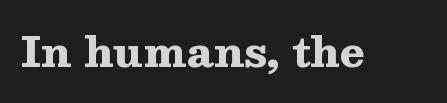
These words are printed bold, with thick strokes throughout. Designer's note — italics off, roman on. The type is set solid horizontally, with unmodified tracking. Decoration check: the copy has no underline. Here the designer chose a conventional face with non-uniform glyph widths.
